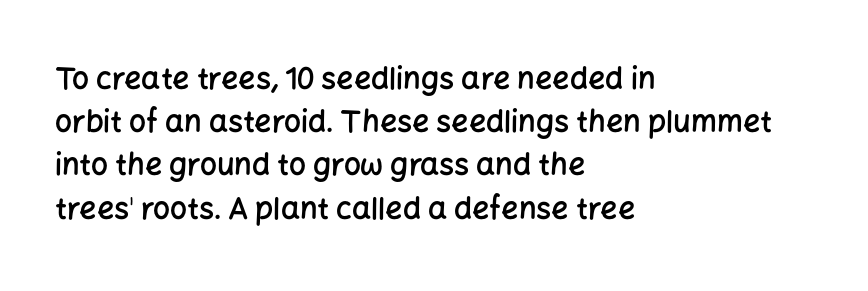
Q: Is the text bold? A: Semi-bold.
Q: Is the text italic (slanted)? A: No, it is upright.
Q: Is the typeface a serif or a sans-serif typeface? A: Sans-serif.
Q: Is the text underlined? A: No.
Q: How is the paragraph aligned? A: Left-aligned.
Q: Is the spacing between letters normal or unusually wide? A: Normal.
Q: Is the spacing between lines tight, normal or loose? A: Normal.
Q: Width (condensed, normal, or wide)? A: Normal.
Q: Stroke contrast? A: Low.
Q: x-height? A: Medium.
Q: Monospaced? A: No.
